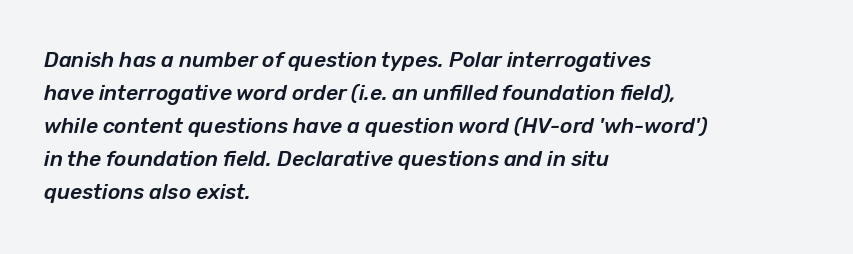
Q: Is the text italic (slanted)? A: Yes, it leans right by about 12 degrees.
Q: Is the text underlined? A: No.
Q: How is the paragraph aligned? A: Left-aligned.
Q: Is the spacing between letters normal or unusually wide? A: Normal.
Q: Is the spacing between lines tight, normal or loose? A: Normal.
